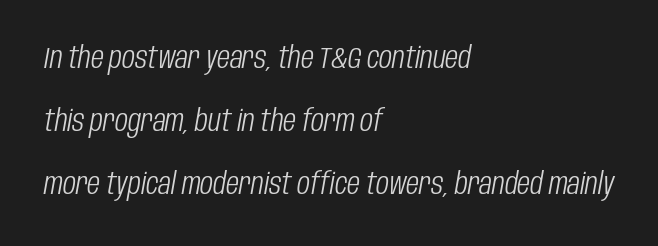
{"italic": "yes", "lean": "right", "slant_degrees": 10, "bold": "no", "weight": "light", "width": "condensed", "stroke_contrast": "low", "x_height": "large", "monospaced": "no", "underline": "no", "align": "left", "line_spacing": "loose", "line_spacing_ratio": 2.1, "letter_spacing": "normal", "letter_spacing_em": 0.0, "glyph_px": 30}
